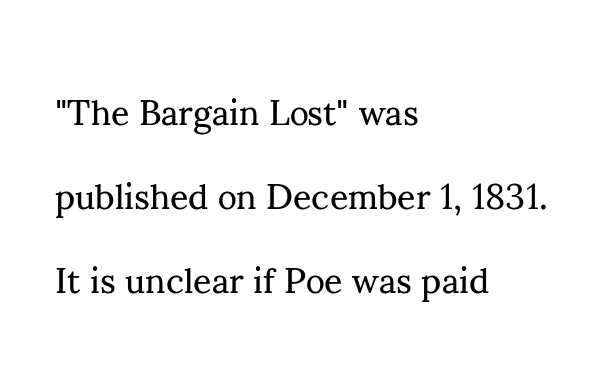
Q: Is the text bold? A: No.
Q: Is the text italic (slanted)? A: No, it is upright.
Q: Is the typeface a serif or a sans-serif typeface? A: Serif.
Q: Is the text underlined? A: No.
Q: How is the paragraph aligned? A: Left-aligned.
Q: Is the spacing between letters normal or unusually wide? A: Normal.
Q: Is the spacing between lines tight, normal or loose? A: Loose.
Q: Width (condensed, normal, or wide)? A: Normal.
Q: Stroke contrast? A: Medium.
Q: x-height? A: Small.
Q: Monospaced? A: No.
